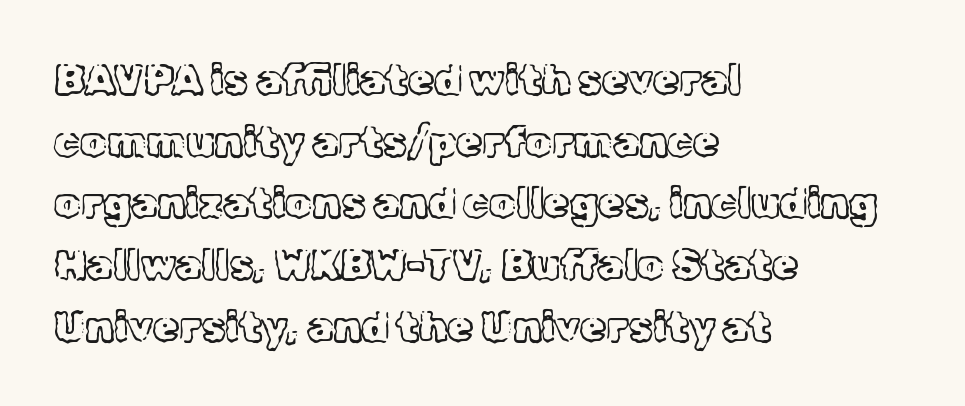
Q: Is the text bold? A: No.
Q: Is the text italic (slanted)? A: No, it is upright.
Q: Is the typeface a serif or a sans-serif typeface? A: Serif.
Q: Is the text underlined? A: No.
Q: How is the paragraph aligned? A: Left-aligned.
Q: Is the spacing between letters normal or unusually wide? A: Normal.
Q: Is the spacing between lines tight, normal or loose? A: Normal.
Q: Width (condensed, normal, or wide)? A: Normal.
Q: x-height? A: Medium.
Q: Monospaced? A: No.
